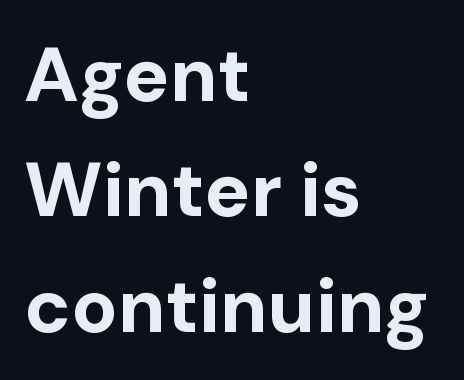
Q: Is the text bold? A: Yes.
Q: Is the text italic (slanted)? A: No, it is upright.
Q: Is the typeface a serif or a sans-serif typeface? A: Sans-serif.
Q: Is the text underlined? A: No.
Q: How is the paragraph aligned? A: Left-aligned.
Q: Is the spacing between letters normal or unusually wide? A: Normal.
Q: Is the spacing between lines tight, normal or loose? A: Normal.
Q: Width (condensed, normal, or wide)? A: Normal.
Q: Stroke contrast? A: Low.
Q: x-height? A: Medium.
Q: Monospaced? A: No.
